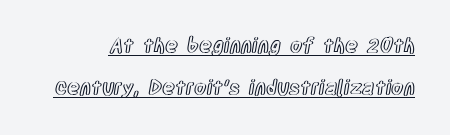
The image shows 20 px text type; set loose line spacing (2.11x), normal letter spacing, underlined.
